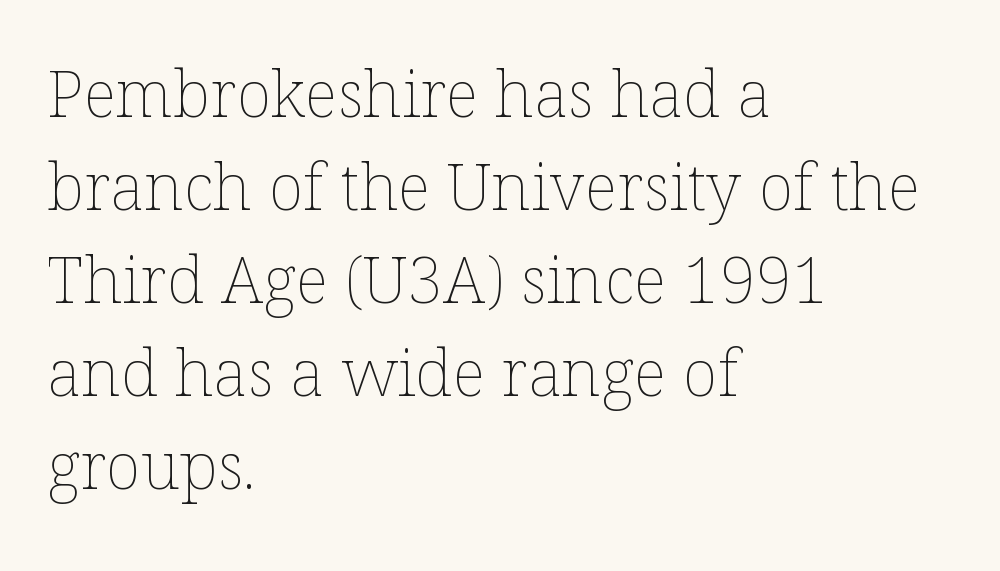
Q: Is the text bold? A: No.
Q: Is the text italic (slanted)? A: No, it is upright.
Q: Is the text underlined? A: No.
Q: How is the paragraph aligned? A: Left-aligned.
Q: Is the spacing between letters normal or unusually wide? A: Normal.
Q: Is the spacing between lines tight, normal or loose? A: Normal.
Q: Width (condensed, normal, or wide)? A: Normal.
Q: Stroke contrast? A: Low.
Q: x-height? A: Medium.
Q: Monospaced? A: No.
